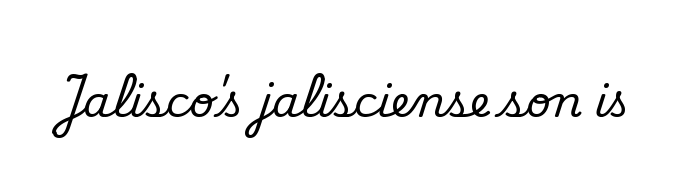
{"serif": "yes", "width": "normal", "stroke_contrast": "medium", "x_height": "small", "monospaced": "no", "underline": "no", "letter_spacing": "normal", "letter_spacing_em": 0.0, "glyph_px": 43}
